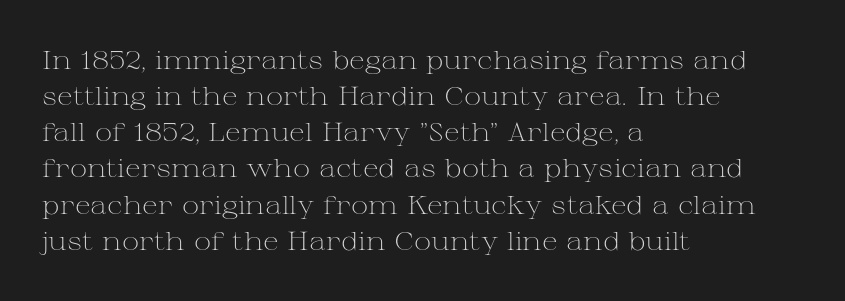
{"italic": "no", "bold": "no", "underline": "no", "align": "left", "line_spacing": "normal", "line_spacing_ratio": 1.39, "letter_spacing": "normal", "letter_spacing_em": 0.0, "glyph_px": 26}
